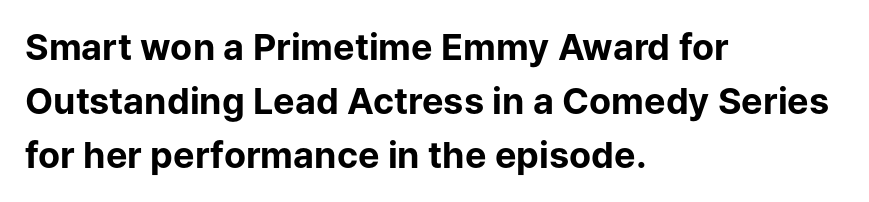
Q: Is the text bold? A: Yes.
Q: Is the text italic (slanted)? A: No, it is upright.
Q: Is the typeface a serif or a sans-serif typeface? A: Sans-serif.
Q: Is the text underlined? A: No.
Q: How is the paragraph aligned? A: Left-aligned.
Q: Is the spacing between letters normal or unusually wide? A: Normal.
Q: Is the spacing between lines tight, normal or loose? A: Normal.
Q: Width (condensed, normal, or wide)? A: Normal.
Q: Stroke contrast? A: Low.
Q: x-height? A: Medium.
Q: Monospaced? A: No.
